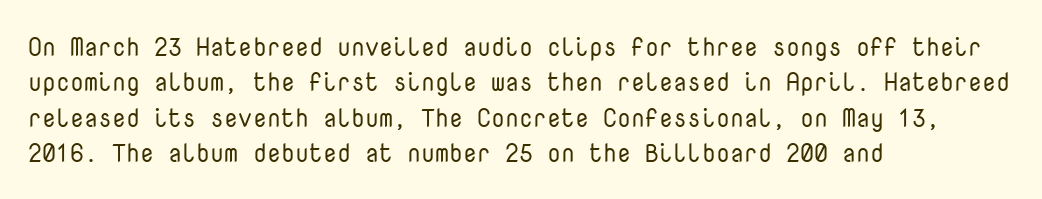
Plain, unruled lines of type. Is the type heavy? It reads as light-to-regular instead. Interline gaps are of average width in this sample. In terms of posture, this sample is upright. These lines are set flush left with a ragged right edge. Nothing unusual about the tracking: characters are spaced as the font intends.
